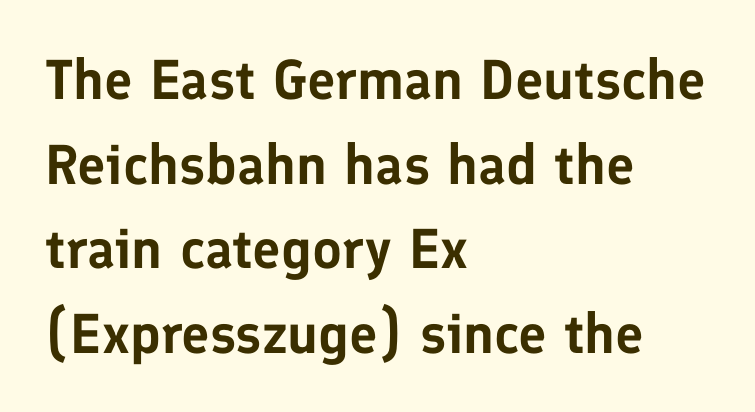
The lines sit at an ordinary, default distance from one another. The lettering holds an erect, upright posture throughout. Underlining? Definitely not there. Line beginnings align vertically; line endings do not. This rendering leaves character spacing at its baseline value. Serif or sans? Sans — the stroke terminals are bare.
